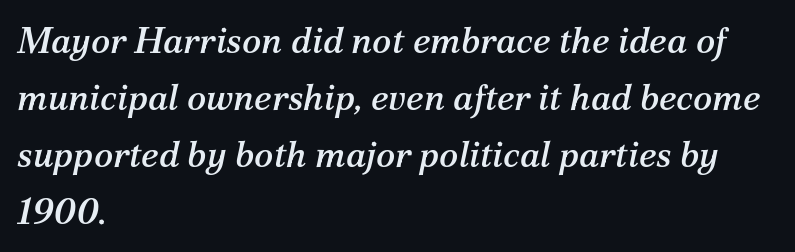
The image shows 36 px serif type, italic (leaning right); set left-aligned, normal line spacing (1.58x), normal letter spacing, not underlined; medium stroke contrast and a medium x-height.
